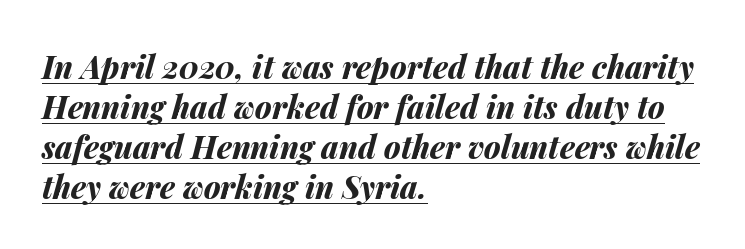
Q: Is the text bold? A: Yes.
Q: Is the text italic (slanted)? A: Yes, it leans right by about 14 degrees.
Q: Is the text underlined? A: Yes.
Q: How is the paragraph aligned? A: Left-aligned.
Q: Is the spacing between letters normal or unusually wide? A: Normal.
Q: Is the spacing between lines tight, normal or loose? A: Normal.
Q: Width (condensed, normal, or wide)? A: Normal.
Q: Stroke contrast? A: Medium.
Q: x-height? A: Medium.
Q: Monospaced? A: No.
